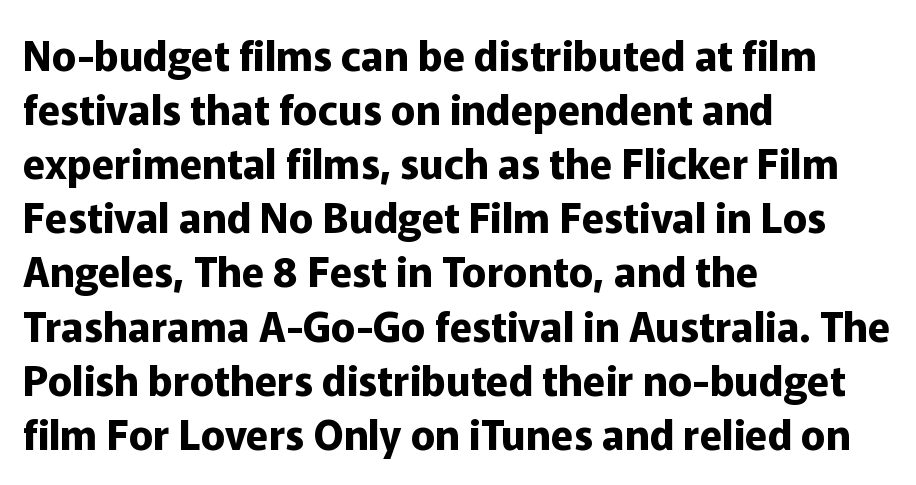
{"serif": "no", "italic": "no", "bold": "yes", "weight": "bold", "width": "normal", "stroke_contrast": "low", "x_height": "medium", "monospaced": "no", "underline": "no", "align": "left", "line_spacing": "normal", "line_spacing_ratio": 1.32, "letter_spacing": "normal", "letter_spacing_em": 0.0, "glyph_px": 41}
